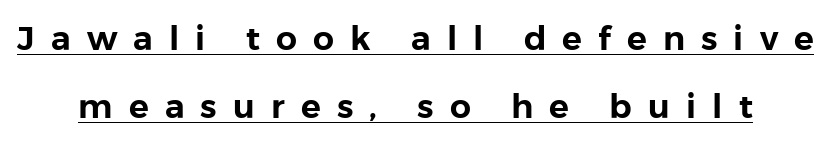
Q: Is the text italic (slanted)? A: No, it is upright.
Q: Is the typeface a serif or a sans-serif typeface? A: Sans-serif.
Q: Is the text underlined? A: Yes.
Q: Is the spacing between letters normal or unusually wide? A: Unusually wide.
Q: Is the spacing between lines tight, normal or loose? A: Loose.
Q: Width (condensed, normal, or wide)? A: Normal.
Q: Stroke contrast? A: Low.
Q: x-height? A: Medium.
Q: Monospaced? A: No.
